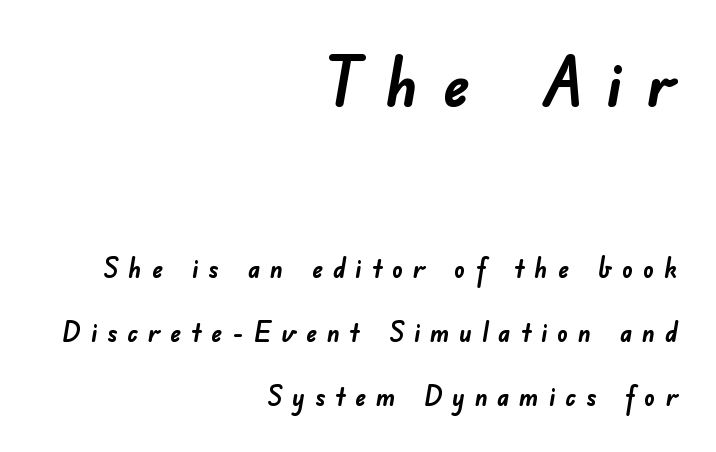
Q: Is the text bold? A: Yes.
Q: Is the typeface a serif or a sans-serif typeface? A: Sans-serif.
Q: Is the text underlined? A: No.
Q: How is the paragraph aligned? A: Right-aligned.
Q: Is the spacing between letters normal or unusually wide? A: Unusually wide.
Q: Is the spacing between lines tight, normal or loose? A: Loose.
Q: Which block of text is set in a larger size, the first (top) or the second (bottom)? A: The first (top) one.
Q: Width (condensed, normal, or wide)? A: Normal.
Q: Stroke contrast? A: Low.
Q: x-height? A: Small.
Q: Monospaced? A: No.
